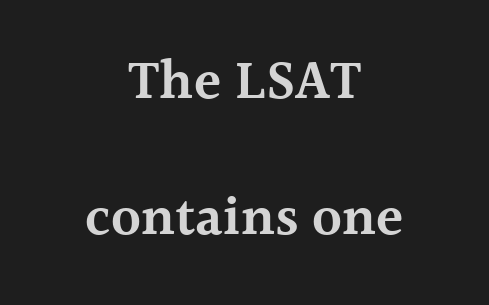
The image shows 56 px semibold serif type, upright; set centered, loose line spacing (2.42x), normal letter spacing, not underlined; a medium x-height.
